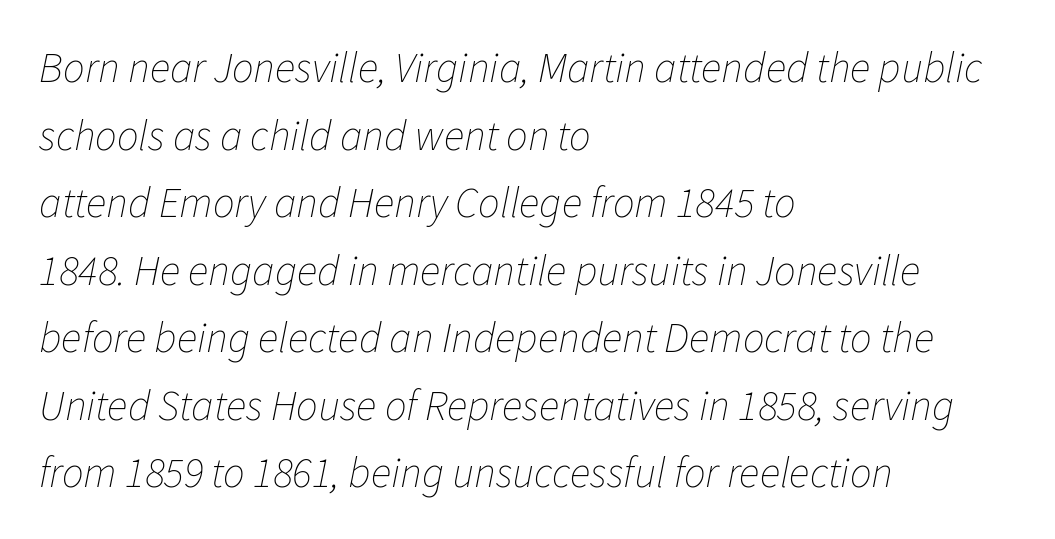
{"italic": "yes", "lean": "right", "slant_degrees": 11, "bold": "no", "weight": "thin", "width": "normal", "stroke_contrast": "low", "x_height": "medium", "monospaced": "no", "underline": "no", "align": "left", "line_spacing": "normal", "line_spacing_ratio": 1.57, "letter_spacing": "normal", "letter_spacing_em": 0.0, "glyph_px": 43}
